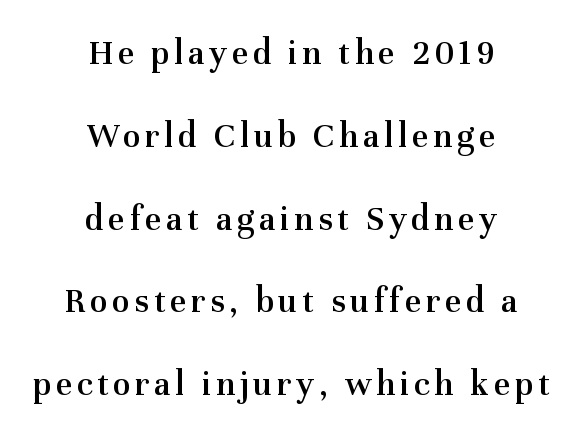
The image shows 36 px semibold serif type, upright; set centered, loose line spacing (2.3x), not underlined; medium stroke contrast and a medium x-height.
